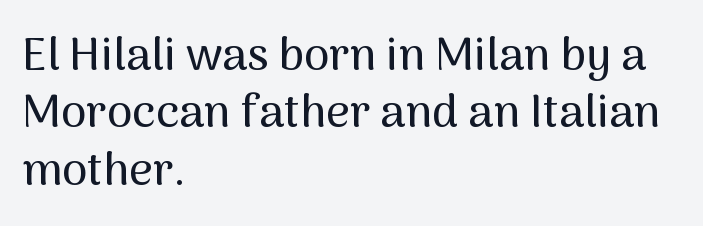
{"serif": "no", "italic": "no", "width": "normal", "stroke_contrast": "medium", "x_height": "medium", "monospaced": "no", "underline": "no", "align": "left", "line_spacing": "normal", "line_spacing_ratio": 1.25, "letter_spacing": "normal", "letter_spacing_em": 0.0, "glyph_px": 46}
